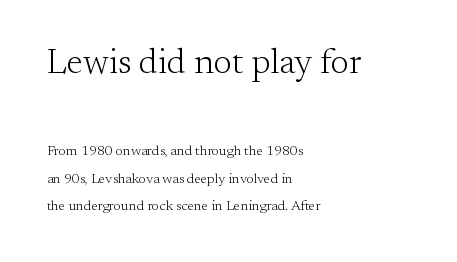
Q: Is the text bold? A: No.
Q: Is the text italic (slanted)? A: No, it is upright.
Q: Is the typeface a serif or a sans-serif typeface? A: Serif.
Q: Is the text underlined? A: No.
Q: How is the paragraph aligned? A: Left-aligned.
Q: Is the spacing between letters normal or unusually wide? A: Normal.
Q: Is the spacing between lines tight, normal or loose? A: Loose.
Q: Which block of text is set in a larger size, the first (top) or the second (bottom)? A: The first (top) one.
Q: Width (condensed, normal, or wide)? A: Normal.
Q: Stroke contrast? A: Medium.
Q: x-height? A: Small.
Q: Monospaced? A: No.
